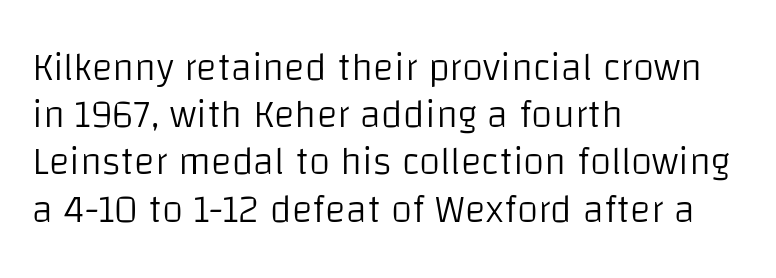
Q: Is the text bold? A: No.
Q: Is the text italic (slanted)? A: No, it is upright.
Q: Is the typeface a serif or a sans-serif typeface? A: Sans-serif.
Q: Is the text underlined? A: No.
Q: How is the paragraph aligned? A: Left-aligned.
Q: Is the spacing between letters normal or unusually wide? A: Normal.
Q: Width (condensed, normal, or wide)? A: Normal.
Q: Stroke contrast? A: Low.
Q: x-height? A: Large.
Q: Monospaced? A: No.
